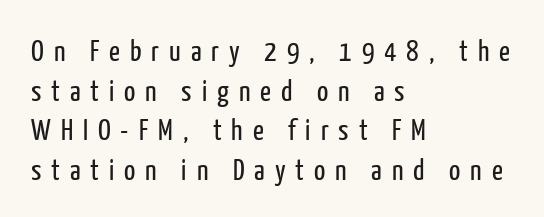
Q: Is the text bold? A: No.
Q: Is the text italic (slanted)? A: No, it is upright.
Q: Is the typeface a serif or a sans-serif typeface? A: Sans-serif.
Q: Is the text underlined? A: No.
Q: How is the paragraph aligned? A: Left-aligned.
Q: Is the spacing between letters normal or unusually wide? A: Unusually wide.
Q: Is the spacing between lines tight, normal or loose? A: Normal.
Q: Width (condensed, normal, or wide)? A: Condensed.
Q: Stroke contrast? A: Low.
Q: x-height? A: Medium.
Q: Monospaced? A: No.
